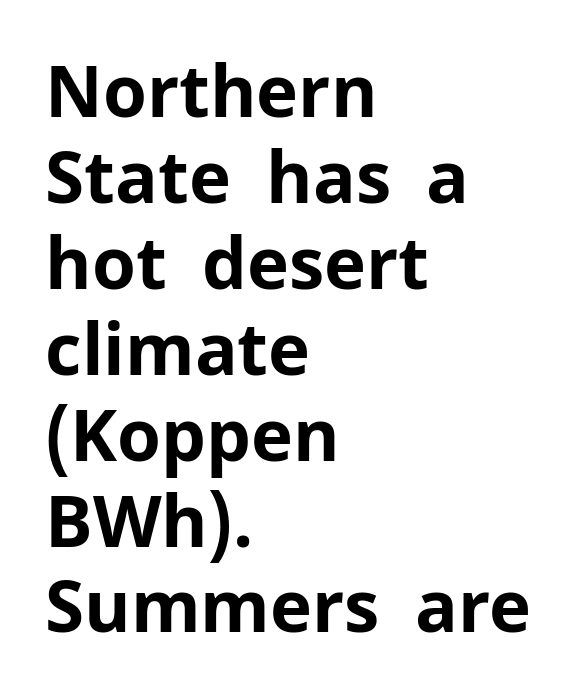
The image shows 71 px bold sans-serif type, upright; set left-aligned, line spacing 1.21x, normal letter spacing, not underlined; low stroke contrast and a medium x-height.
